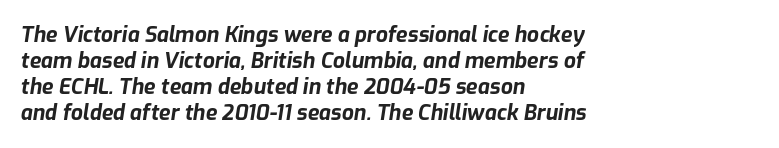
{"italic": "yes", "lean": "right", "slant_degrees": 9, "bold": "yes", "underline": "no", "align": "left", "line_spacing_ratio": 1.24, "letter_spacing": "normal", "letter_spacing_em": 0.0, "glyph_px": 21}
